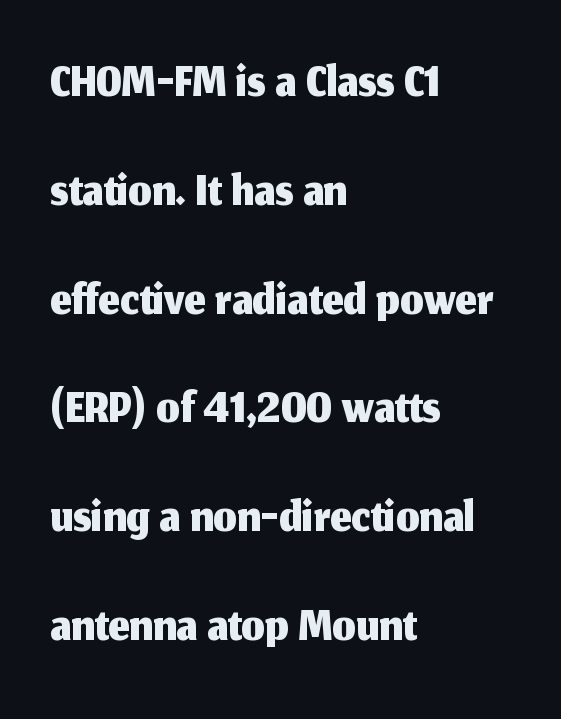
The space directly below the letters is spotless. One-word summary of the alignment: left. Whoever set this chose a conventional vertical rhythm. Is the letter spacing exaggerated? No — it looks like the ordinary default.
